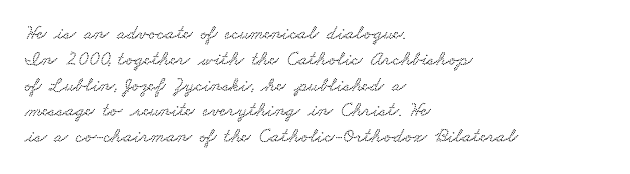
Q: Is the text underlined? A: No.
Q: How is the paragraph aligned? A: Left-aligned.
Q: Is the spacing between letters normal or unusually wide? A: Normal.
Q: Is the spacing between lines tight, normal or loose? A: Normal.
